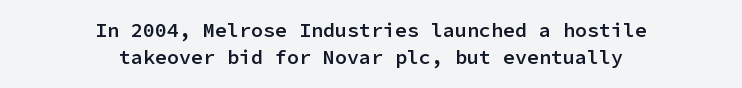
The image shows 20 px text type, upright; set centered, normal line spacing (1.37x), normal letter spacing, not underlined.
